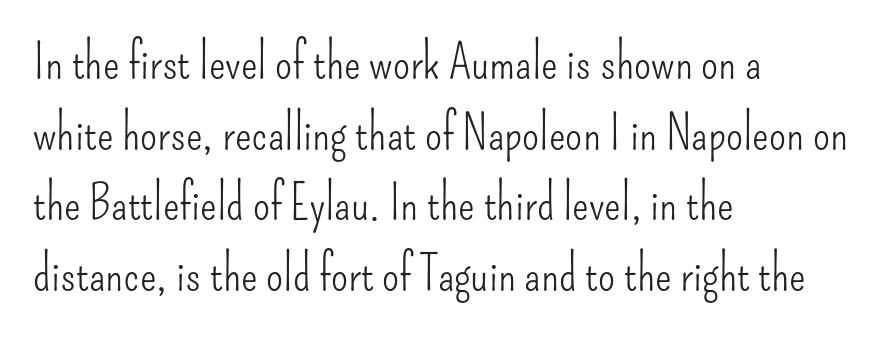
Characters follow at the spacing the type designer built in. Vertical stems look standard width or narrower in stroke. Where is the straight margin? On the left. The designer left line spacing at the default. The text was rendered using a sans face with plain stroke endings.
